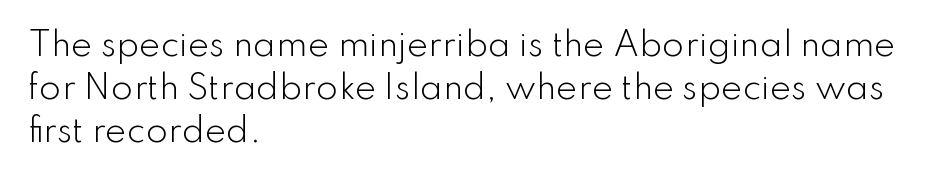
The image shows 32 px light sans-serif type, upright; set left-aligned, normal line spacing (1.35x), normal letter spacing, not underlined; low stroke contrast and a small x-height.
